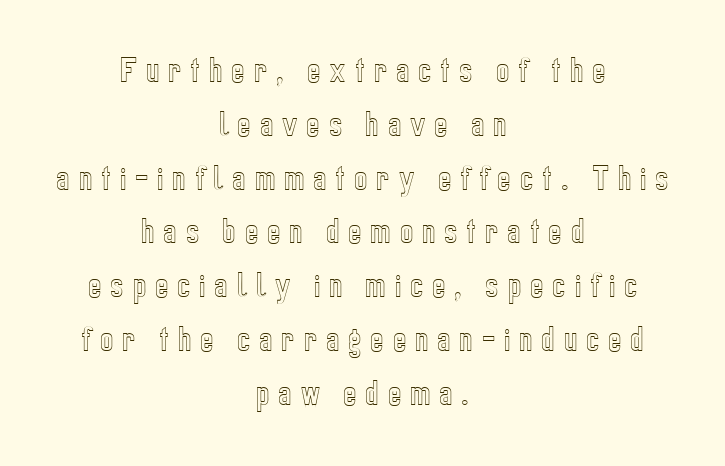
{"italic": "no", "width": "condensed", "x_height": "medium", "monospaced": "no", "underline": "no", "align": "center", "line_spacing": "loose", "line_spacing_ratio": 1.92, "letter_spacing": "wide", "letter_spacing_em": 0.32, "glyph_px": 28}
